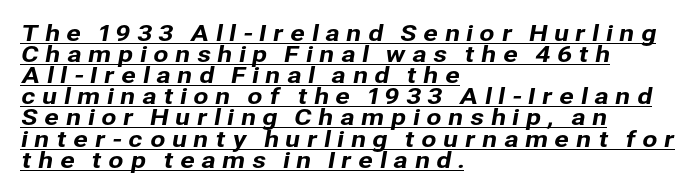
The image shows 22 px text type; set left-aligned, tight line spacing (0.96x), unusually wide letter spacing (+0.29 em), underlined.
